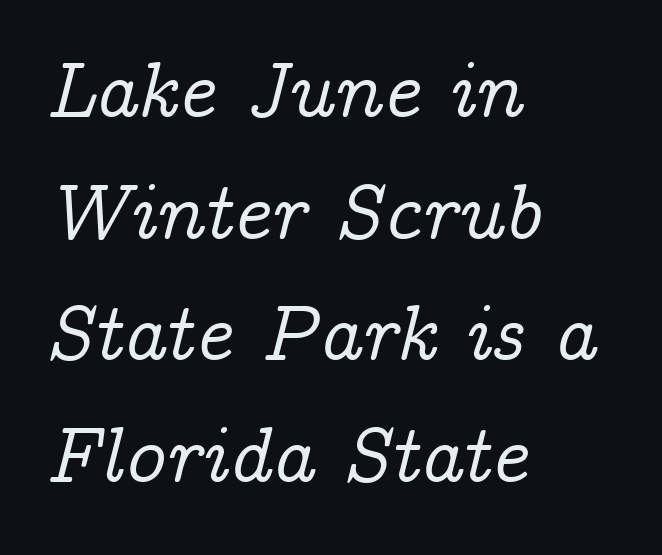
{"serif": "yes", "italic": "yes", "lean": "right", "slant_degrees": 14, "width": "normal", "stroke_contrast": "low", "x_height": "medium", "monospaced": "no", "underline": "no", "align": "left", "line_spacing": "normal", "line_spacing_ratio": 1.54, "letter_spacing": "normal", "letter_spacing_em": 0.0, "glyph_px": 79}
